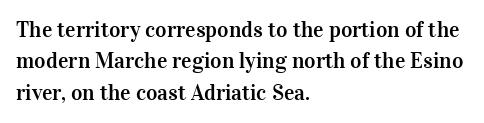
The image shows 22 px text type, upright; set left-aligned, normal line spacing (1.43x), normal letter spacing, not underlined.
